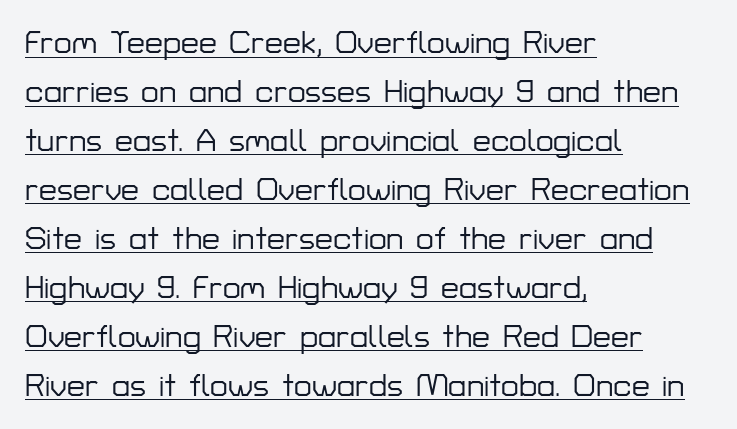
The image shows 32 px sans-serif type, upright; set left-aligned, normal line spacing (1.53x), normal letter spacing, underlined; low stroke contrast and a medium x-height.
